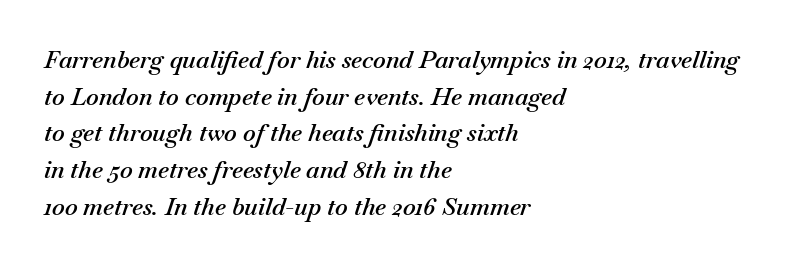
The image shows 24 px text type, italic (leaning right); set left-aligned, normal line spacing (1.53x), normal letter spacing, not underlined.
